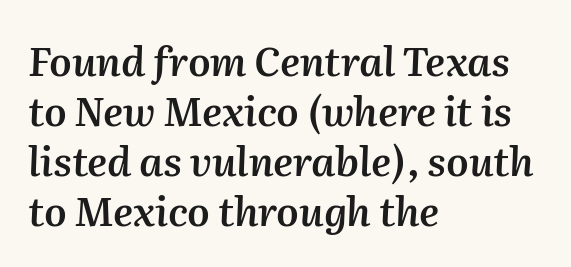
The image shows 40 px semibold type, italic (leaning right); set left-aligned, normal line spacing (1.25x), normal letter spacing, not underlined; medium stroke contrast and a medium x-height.
